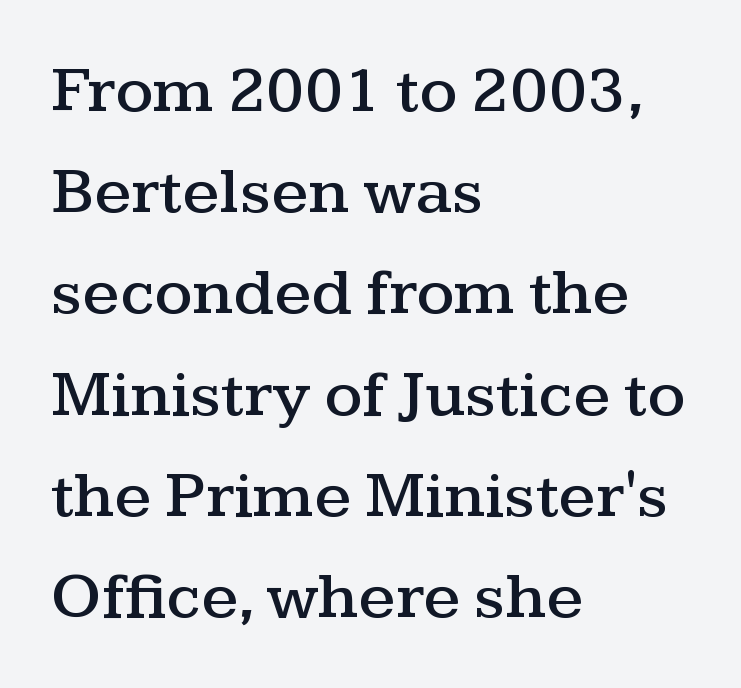
{"serif": "yes", "italic": "no", "width": "wide", "stroke_contrast": "medium", "x_height": "medium", "monospaced": "no", "underline": "no", "align": "left", "line_spacing": "normal", "line_spacing_ratio": 1.51, "letter_spacing": "normal", "letter_spacing_em": 0.0, "glyph_px": 67}
